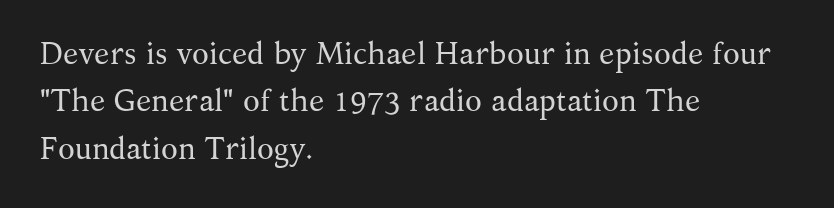
The image shows 31 px regular-weight serif type, upright; set left-aligned, normal line spacing (1.53x), normal letter spacing, not underlined; medium stroke contrast and a medium x-height.
